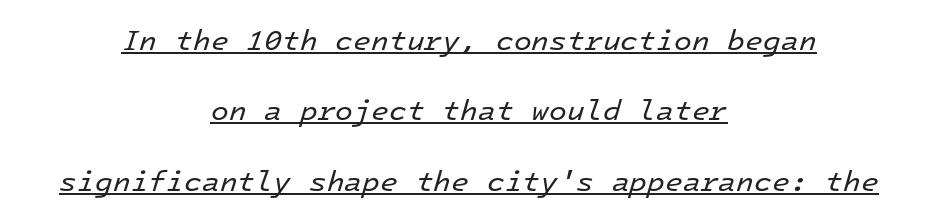
The image shows 29 px regular-weight type, italic (leaning right), monospaced; set centered, loose line spacing (2.43x), normal letter spacing, underlined; low stroke contrast and a medium x-height.
